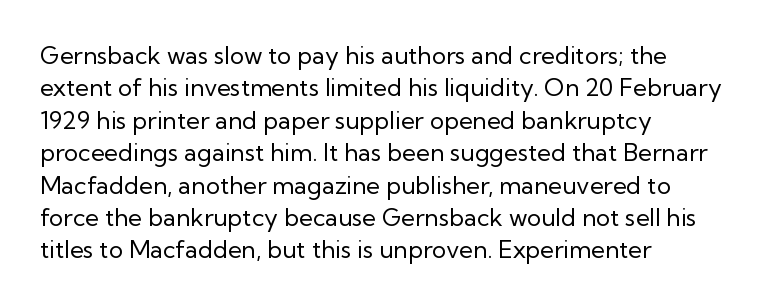
{"italic": "no", "bold": "no", "underline": "no", "align": "left", "line_spacing": "normal", "line_spacing_ratio": 1.35, "letter_spacing": "normal", "letter_spacing_em": 0.0, "glyph_px": 24}
